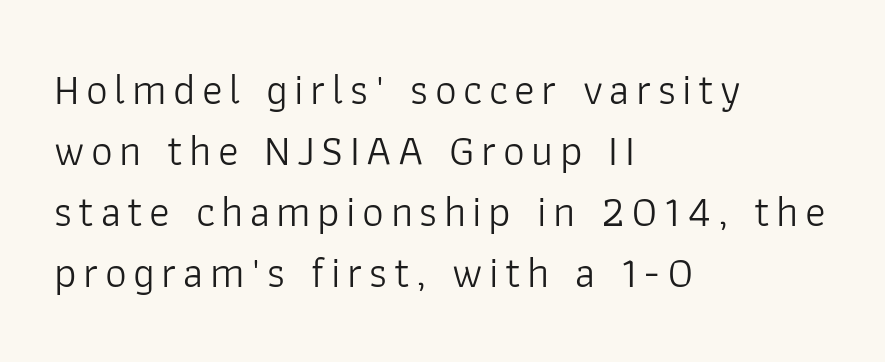
The image shows 43 px light sans-serif type, upright; set left-aligned, normal line spacing (1.42x), not underlined; low stroke contrast and a medium x-height.
